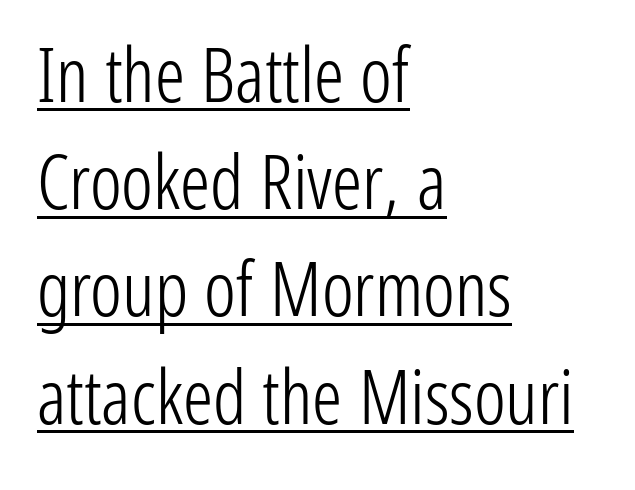
The image shows 75 px light, condensed sans-serif type, upright; set left-aligned, normal line spacing (1.43x), normal letter spacing, underlined; low stroke contrast and a medium x-height.
